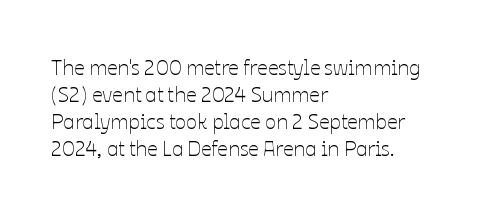
Q: Is the text bold? A: No.
Q: Is the text italic (slanted)? A: No, it is upright.
Q: Is the text underlined? A: No.
Q: How is the paragraph aligned? A: Left-aligned.
Q: Is the spacing between letters normal or unusually wide? A: Normal.
Q: Is the spacing between lines tight, normal or loose? A: Normal.
